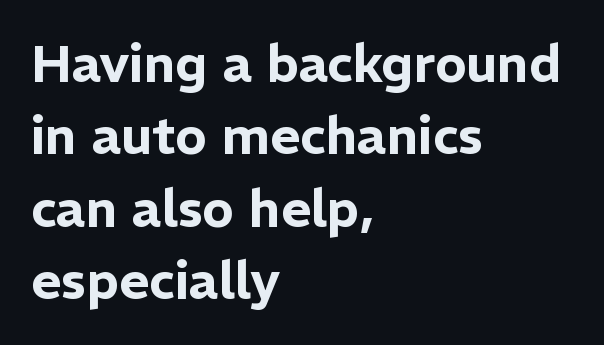
{"serif": "no", "italic": "no", "width": "normal", "stroke_contrast": "low", "x_height": "medium", "monospaced": "no", "underline": "no", "align": "left", "line_spacing": "normal", "line_spacing_ratio": 1.39, "letter_spacing": "normal", "letter_spacing_em": 0.0, "glyph_px": 52}
